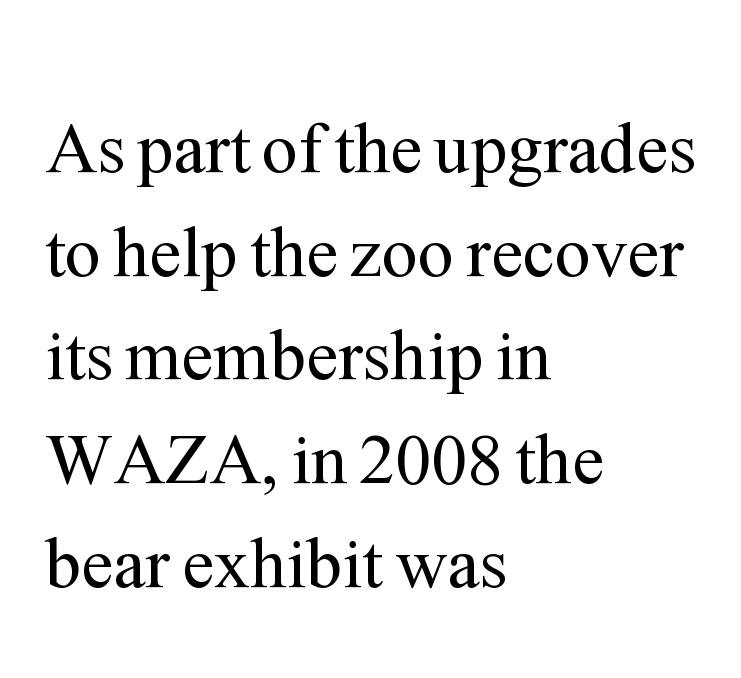
Notice how the passage keeps a crisp vertical edge on the left only. Short note: letters normally spaced. Heft: none added — not bold. Small tapered or slab feet sit at the stroke ends, so this counts as serif.
